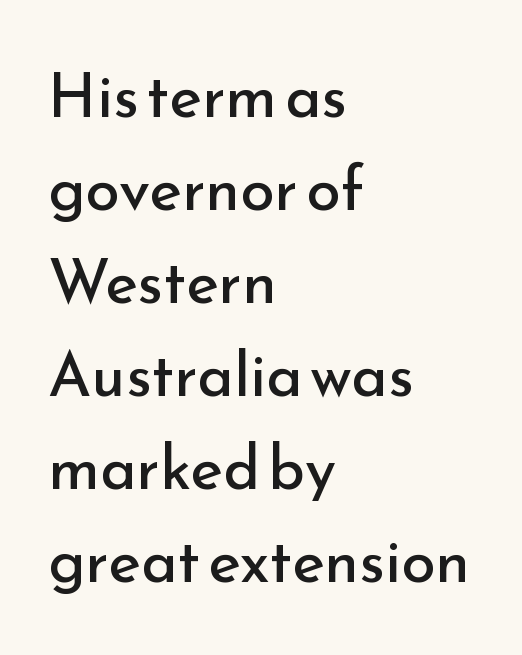
{"serif": "no", "italic": "no", "bold": "no", "weight": "regular", "width": "normal", "stroke_contrast": "low", "x_height": "small", "monospaced": "no", "underline": "no", "align": "left", "line_spacing": "normal", "line_spacing_ratio": 1.5, "letter_spacing": "normal", "letter_spacing_em": 0.0, "glyph_px": 62}
